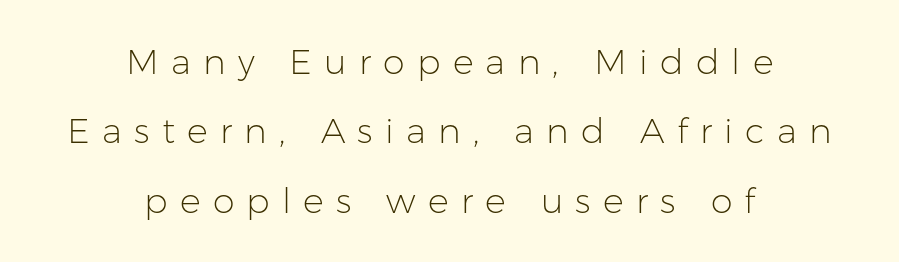
Descenders hang freely into open space. Each letter's strokes conclude bluntly, with no projecting serifs. The passage shown has open, widely tracked lettering throughout. In CSS terms this would be text-align: center. The rendering uses natural spacing where letterforms have individual widths. Loosely led — the rows are spread out.
